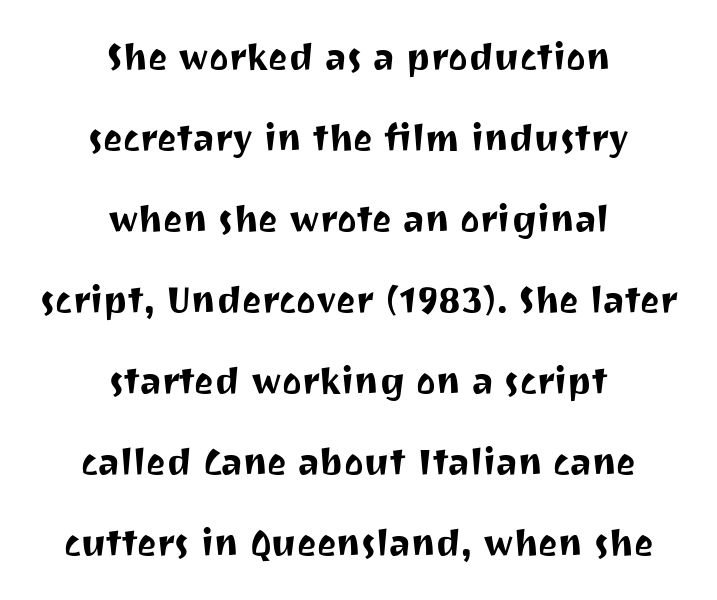
Q: Is the text italic (slanted)? A: No, it is upright.
Q: Is the typeface a serif or a sans-serif typeface? A: Sans-serif.
Q: Is the text underlined? A: No.
Q: How is the paragraph aligned? A: Centered.
Q: Is the spacing between letters normal or unusually wide? A: Normal.
Q: Is the spacing between lines tight, normal or loose? A: Loose.
Q: Width (condensed, normal, or wide)? A: Normal.
Q: Stroke contrast? A: Medium.
Q: x-height? A: Medium.
Q: Monospaced? A: No.
